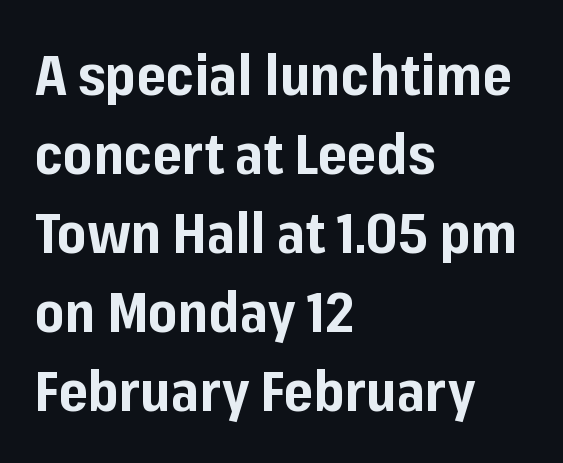
The image shows 56 px bold sans-serif type, upright; set left-aligned, normal line spacing (1.41x), normal letter spacing, not underlined; low stroke contrast and a medium x-height.
